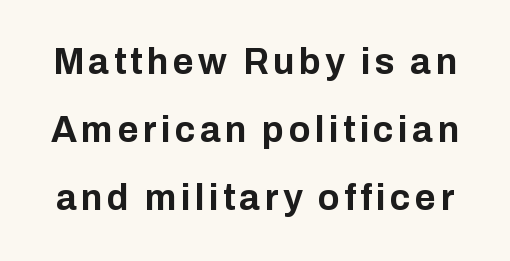
The lettering holds an erect, upright posture throughout. Caption: bold face, heavy strokes. Typographically, this falls in the sans-serif category. Quick note: underline off.
